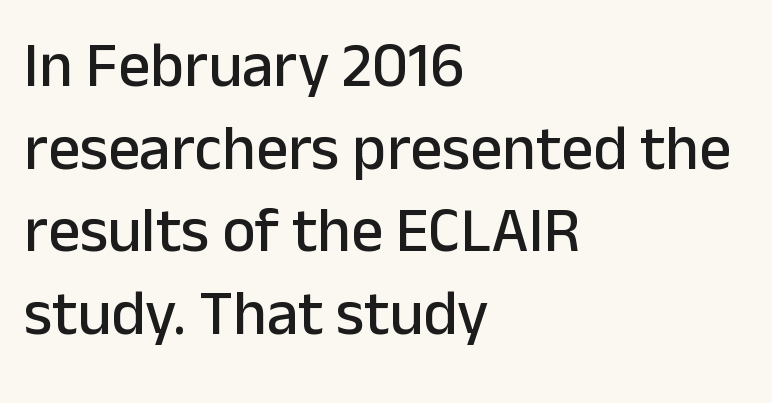
Q: Is the text italic (slanted)? A: No, it is upright.
Q: Is the typeface a serif or a sans-serif typeface? A: Sans-serif.
Q: Is the text underlined? A: No.
Q: How is the paragraph aligned? A: Left-aligned.
Q: Is the spacing between letters normal or unusually wide? A: Normal.
Q: Is the spacing between lines tight, normal or loose? A: Normal.
Q: Width (condensed, normal, or wide)? A: Normal.
Q: Stroke contrast? A: Low.
Q: x-height? A: Medium.
Q: Monospaced? A: No.
